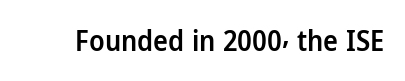
Q: Is the text bold? A: Semi-bold.
Q: Is the text italic (slanted)? A: No, it is upright.
Q: Is the typeface a serif or a sans-serif typeface? A: Sans-serif.
Q: Is the text underlined? A: No.
Q: Is the spacing between letters normal or unusually wide? A: Normal.
Q: Width (condensed, normal, or wide)? A: Normal.
Q: Stroke contrast? A: Low.
Q: x-height? A: Medium.
Q: Monospaced? A: No.
